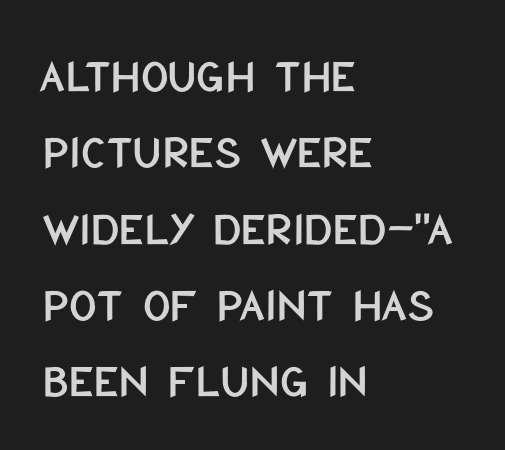
{"serif": "no", "italic": "no", "width": "condensed", "stroke_contrast": "low", "x_height": "large", "monospaced": "no", "underline": "no", "align": "left", "line_spacing": "normal", "line_spacing_ratio": 1.59, "letter_spacing": "normal", "letter_spacing_em": 0.0, "glyph_px": 48}
